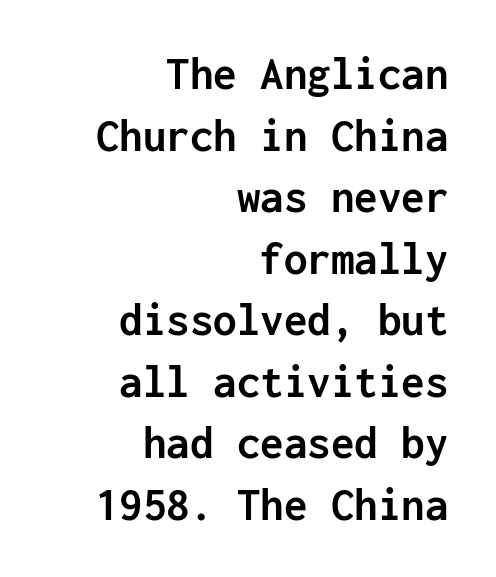
{"serif": "no", "italic": "no", "bold": "yes", "weight": "semibold", "width": "normal", "stroke_contrast": "low", "x_height": "medium", "monospaced": "yes", "underline": "no", "align": "right", "line_spacing": "normal", "line_spacing_ratio": 1.31, "letter_spacing": "normal", "letter_spacing_em": 0.0, "glyph_px": 47}
